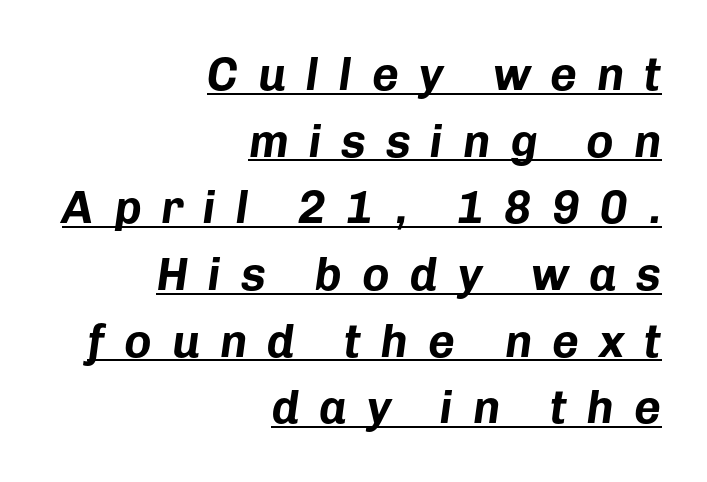
A typographer would call this underscored text. Do the characters align in a grid? No, the font is proportional. Does the leading feel generous? No, just average. Yep, that's italic — everything's leaning. Which margin do the lines hug? The right one — the left edge is uneven. The passage shown is emphatically bold.
